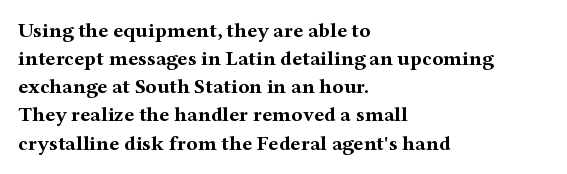
The image shows 21 px bold type, upright; set left-aligned, normal line spacing (1.34x), normal letter spacing, not underlined.
